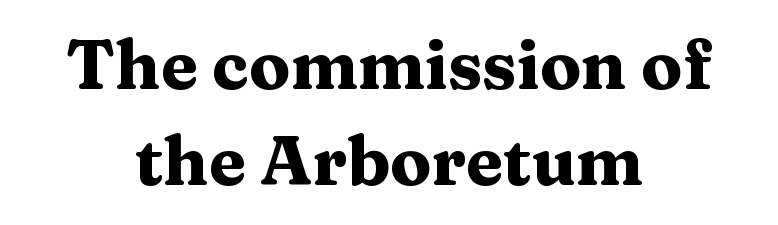
{"serif": "yes", "italic": "no", "bold": "yes", "weight": "heavy", "width": "wide", "stroke_contrast": "medium", "x_height": "medium", "monospaced": "no", "underline": "no", "align": "center", "line_spacing": "normal", "line_spacing_ratio": 1.41, "letter_spacing": "normal", "letter_spacing_em": 0.0, "glyph_px": 68}
